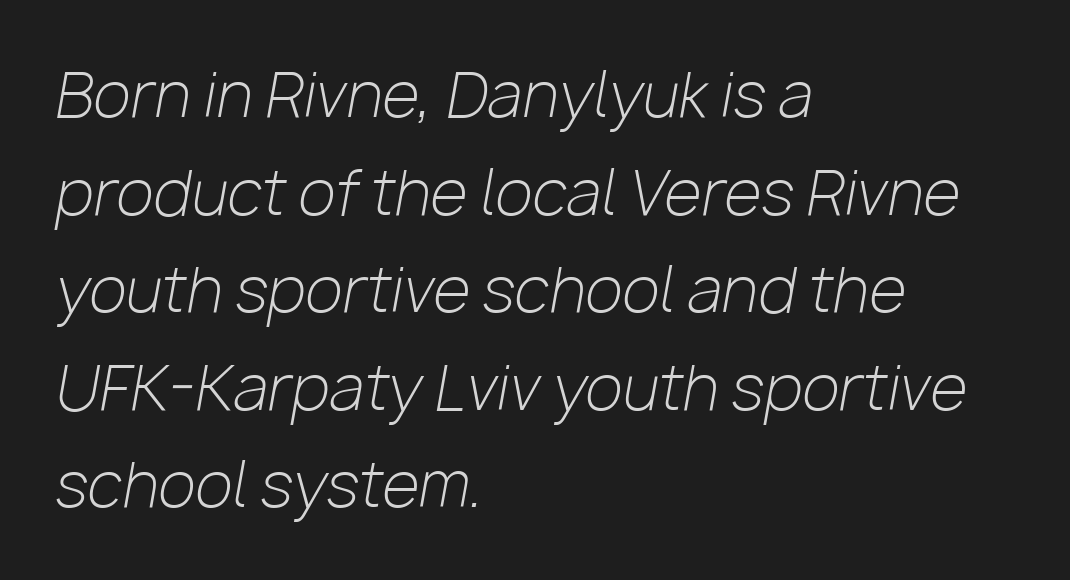
The zone under the glyphs is completely vacant. The face used here has a pronounced slope to its letters. Inter-character spacing is left at the font's built-in metrics. Each stroke keeps to a modest, everyday thickness or less.
